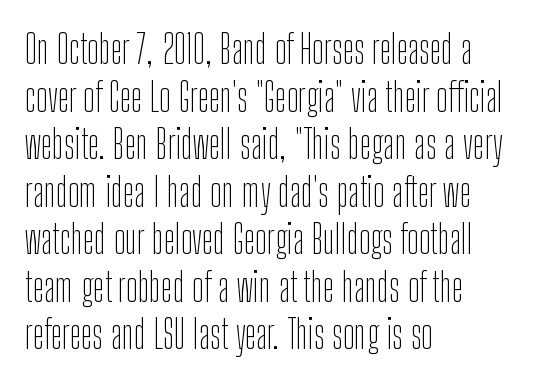
You can tell it's not italic because the verticals are truly vertical. Varying glyph widths throughout — classic text-font behaviour. Weight: not bold — regular or lighter. Font category for this specimen: sans-serif.
